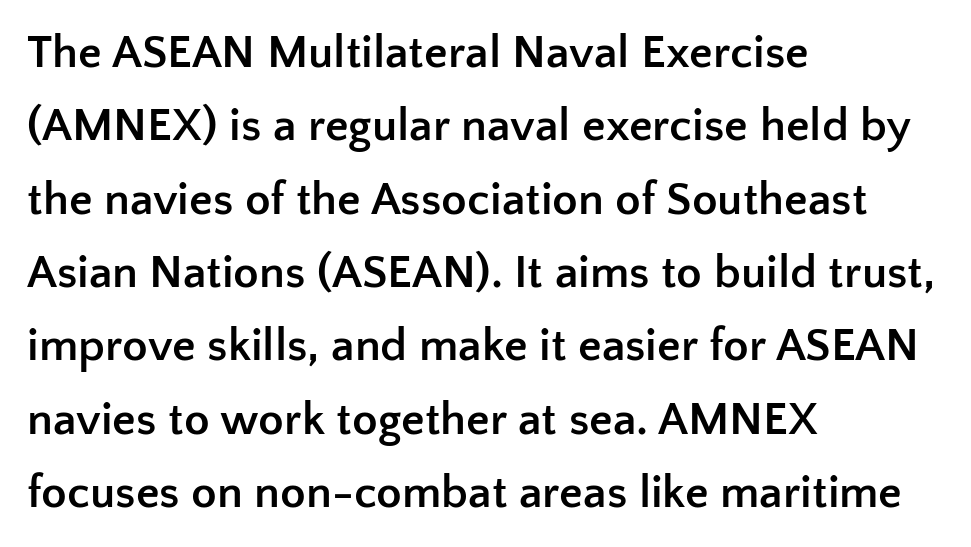
Q: Is the text bold? A: Yes.
Q: Is the text italic (slanted)? A: No, it is upright.
Q: Is the typeface a serif or a sans-serif typeface? A: Sans-serif.
Q: Is the text underlined? A: No.
Q: How is the paragraph aligned? A: Left-aligned.
Q: Is the spacing between letters normal or unusually wide? A: Normal.
Q: Is the spacing between lines tight, normal or loose? A: Normal.
Q: Width (condensed, normal, or wide)? A: Normal.
Q: Stroke contrast? A: Low.
Q: x-height? A: Medium.
Q: Monospaced? A: No.
